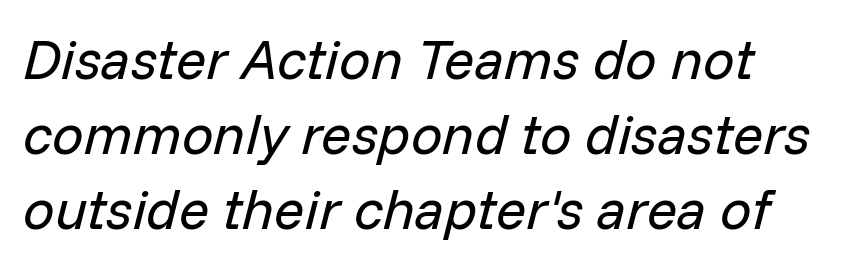
The image shows 56 px regular-weight type, italic (leaning right); set normal line spacing (1.34x), normal letter spacing, not underlined; low stroke contrast and a medium x-height.
